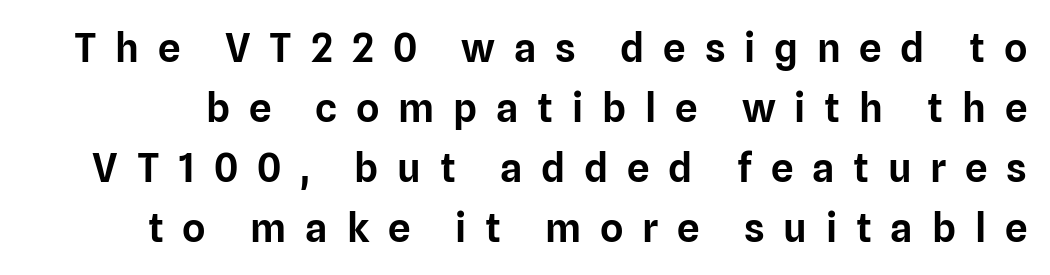
{"serif": "no", "italic": "no", "width": "normal", "stroke_contrast": "low", "x_height": "medium", "monospaced": "no", "underline": "no", "line_spacing": "normal", "line_spacing_ratio": 1.5, "letter_spacing": "wide", "letter_spacing_em": 0.47, "glyph_px": 40}
